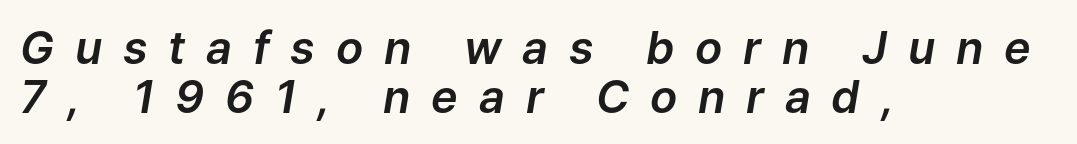
Proportional: the letters do not fall into vertical columns. This sample uses an oblique cut, with every glyph tilted off the vertical. The paragraph has a hard left edge and a soft right edge. The rendering uses a small line-height, squeezing the rows.
